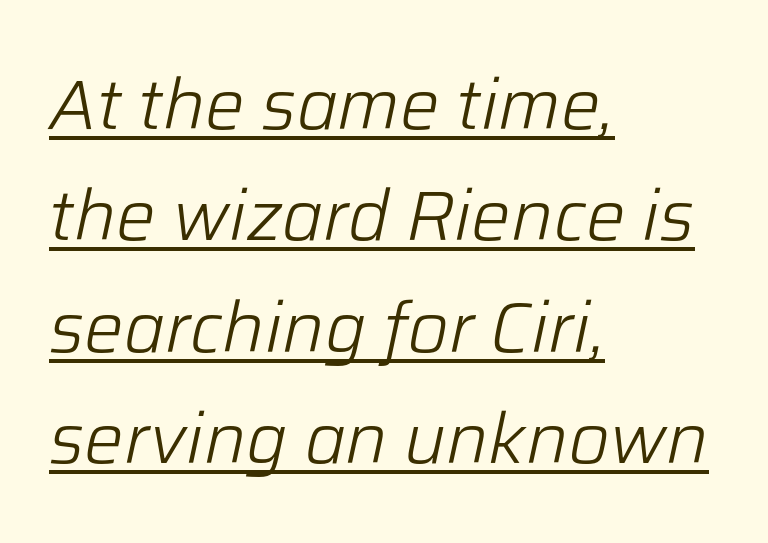
The image shows 70 px light type, italic (leaning right); set left-aligned, normal line spacing (1.59x), normal letter spacing, underlined; low stroke contrast and a medium x-height.
